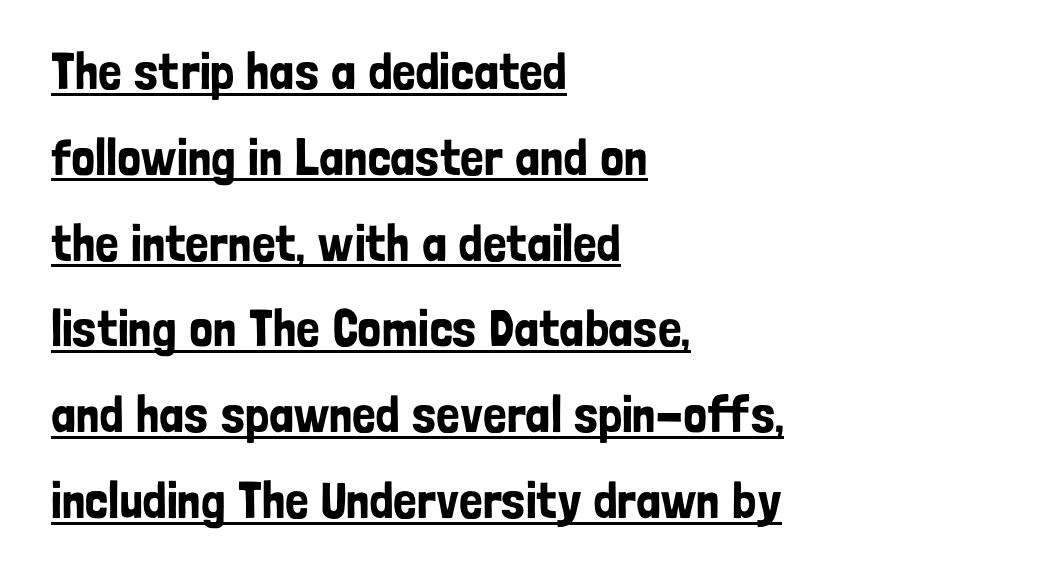
{"serif": "no", "italic": "no", "width": "condensed", "stroke_contrast": "low", "x_height": "medium", "monospaced": "no", "underline": "yes", "align": "left", "line_spacing": "normal", "line_spacing_ratio": 1.65, "letter_spacing": "normal", "letter_spacing_em": 0.0, "glyph_px": 52}
